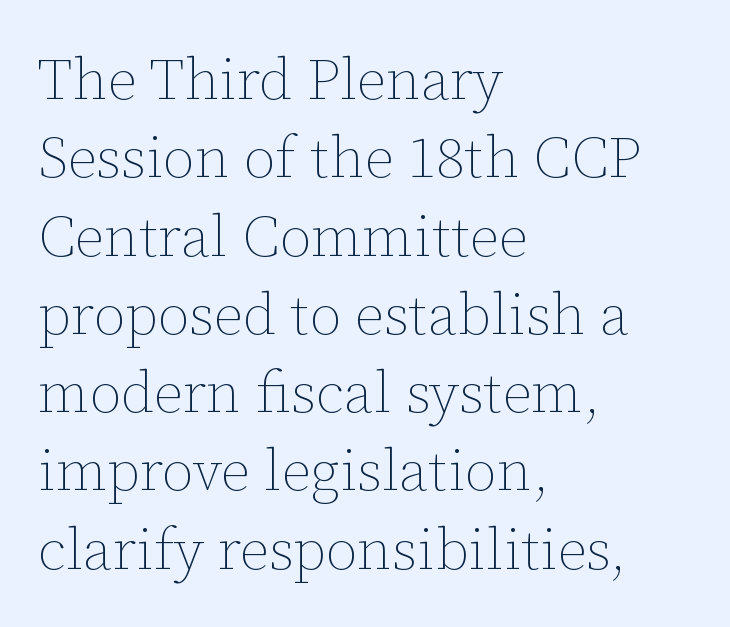
The image shows 58 px thin type, upright; set left-aligned, normal line spacing (1.35x), normal letter spacing, not underlined; low stroke contrast and a medium x-height.
